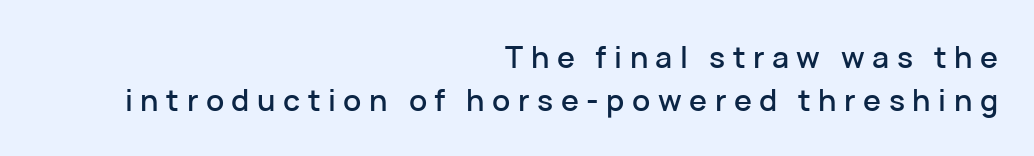
Q: Is the text italic (slanted)? A: No, it is upright.
Q: Is the typeface a serif or a sans-serif typeface? A: Sans-serif.
Q: Is the text underlined? A: No.
Q: How is the paragraph aligned? A: Right-aligned.
Q: Is the spacing between letters normal or unusually wide? A: Unusually wide.
Q: Is the spacing between lines tight, normal or loose? A: Normal.
Q: Width (condensed, normal, or wide)? A: Normal.
Q: Stroke contrast? A: Low.
Q: x-height? A: Medium.
Q: Monospaced? A: No.
